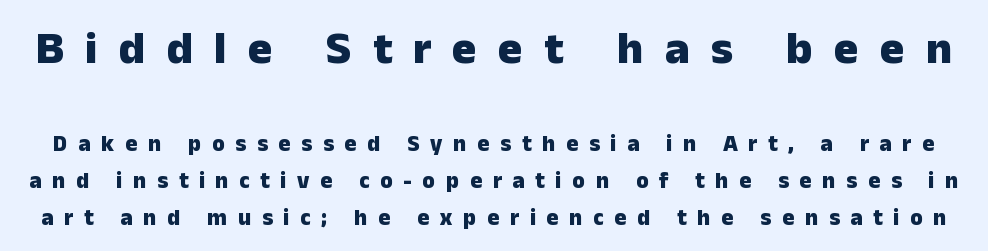
The image shows 46 px heavy sans-serif type, upright; set normal line spacing (1.61x), unusually wide letter spacing (+0.46 em), not underlined; the first (top) block is 2.0x larger; low stroke contrast and a medium x-height.
